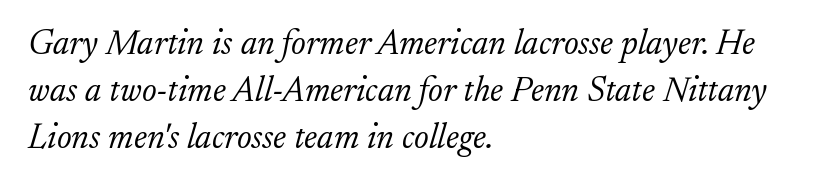
The image shows 35 px light serif type, italic (leaning right); set left-aligned, normal line spacing (1.35x), normal letter spacing, not underlined; low stroke contrast and a small x-height.
